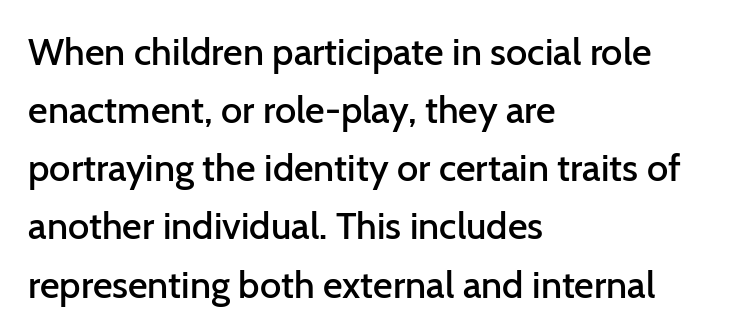
{"serif": "no", "italic": "no", "bold": "semi", "weight": "semibold", "width": "normal", "stroke_contrast": "low", "x_height": "medium", "monospaced": "no", "underline": "no", "align": "left", "line_spacing": "normal", "line_spacing_ratio": 1.53, "letter_spacing": "normal", "letter_spacing_em": 0.0, "glyph_px": 38}
